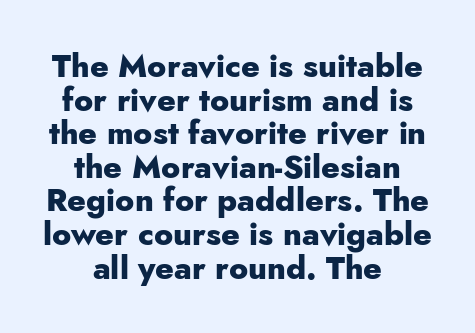
Q: Is the text bold? A: Yes.
Q: Is the text italic (slanted)? A: No, it is upright.
Q: Is the typeface a serif or a sans-serif typeface? A: Sans-serif.
Q: Is the text underlined? A: No.
Q: How is the paragraph aligned? A: Centered.
Q: Is the spacing between letters normal or unusually wide? A: Normal.
Q: Is the spacing between lines tight, normal or loose? A: Tight.
Q: Width (condensed, normal, or wide)? A: Normal.
Q: Stroke contrast? A: Low.
Q: x-height? A: Small.
Q: Monospaced? A: No.
